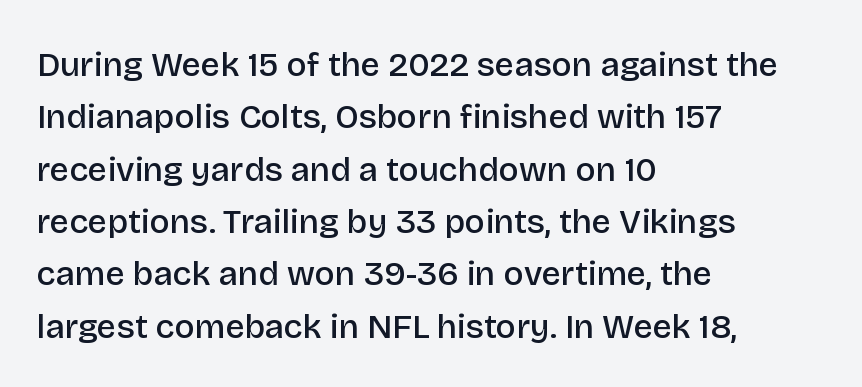
{"serif": "no", "italic": "no", "bold": "semi", "weight": "semibold", "width": "normal", "stroke_contrast": "low", "x_height": "large", "monospaced": "no", "underline": "no", "align": "left", "line_spacing": "normal", "line_spacing_ratio": 1.54, "letter_spacing": "normal", "letter_spacing_em": 0.0, "glyph_px": 34}
